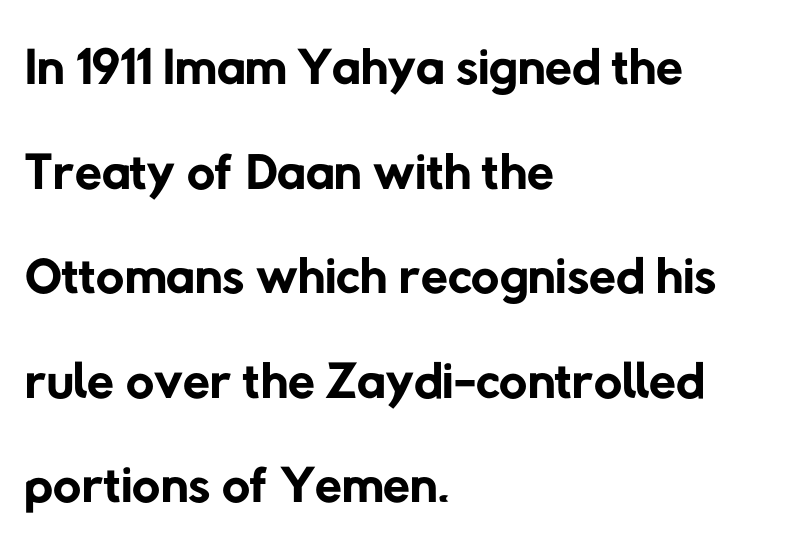
{"serif": "no", "bold": "no", "weight": "regular", "width": "normal", "stroke_contrast": "low", "x_height": "medium", "monospaced": "no", "underline": "no", "align": "left", "line_spacing": "normal", "line_spacing_ratio": 1.34, "letter_spacing": "normal", "letter_spacing_em": 0.0, "glyph_px": 78}
